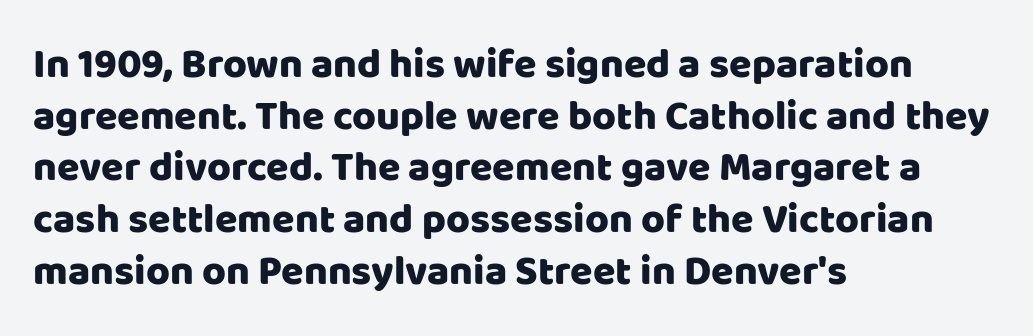
Type without underlining. In terms of letterform style, serifs are entirely absent. This rendering leaves character spacing at its baseline value. In terms of leading, this rendering sits right in the middle. The typography opts for an upright posture over an oblique one.
